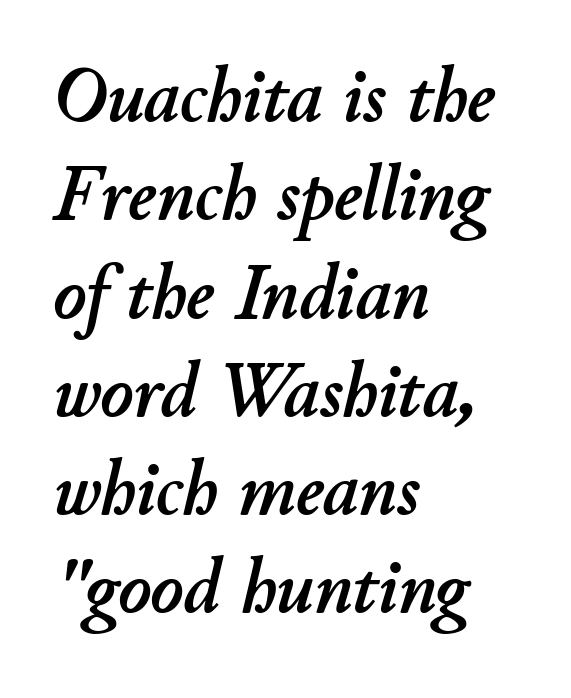
The image shows 78 px text type, italic (leaning right); set left-aligned, normal line spacing (1.26x), normal letter spacing, not underlined; low stroke contrast and a small x-height.
